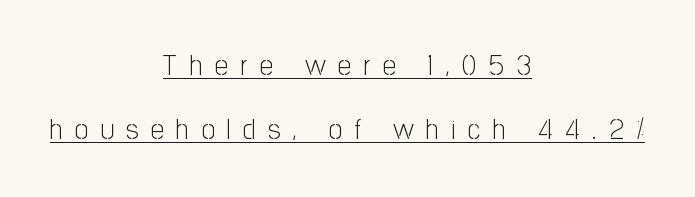
Q: Is the text bold? A: No.
Q: Is the text italic (slanted)? A: No, it is upright.
Q: Is the typeface a serif or a sans-serif typeface? A: Sans-serif.
Q: Is the text underlined? A: Yes.
Q: How is the paragraph aligned? A: Centered.
Q: Is the spacing between letters normal or unusually wide? A: Unusually wide.
Q: Is the spacing between lines tight, normal or loose? A: Loose.
Q: Width (condensed, normal, or wide)? A: Condensed.
Q: Stroke contrast? A: Low.
Q: x-height? A: Medium.
Q: Monospaced? A: No.
